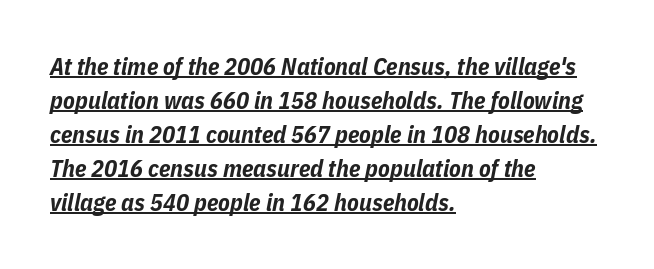
{"italic": "yes", "lean": "right", "slant_degrees": 11, "bold": "yes", "underline": "yes", "align": "left", "line_spacing": "normal", "line_spacing_ratio": 1.42, "letter_spacing": "normal", "letter_spacing_em": 0.0, "glyph_px": 24}
